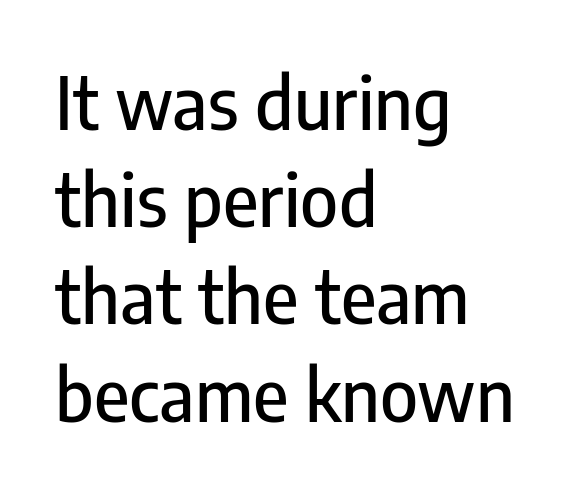
Visually the block forms a straight wall on the left and a jagged coastline on the right. Notice how descenders clear the ascenders below comfortably — that's standard leading. Grotesque or geometric, the face here clearly has no serifs. Posture: upright roman. Is this a fixed-width face? No — the glyphs have proportional, varying widths. Characters follow at the spacing the type designer built in.
